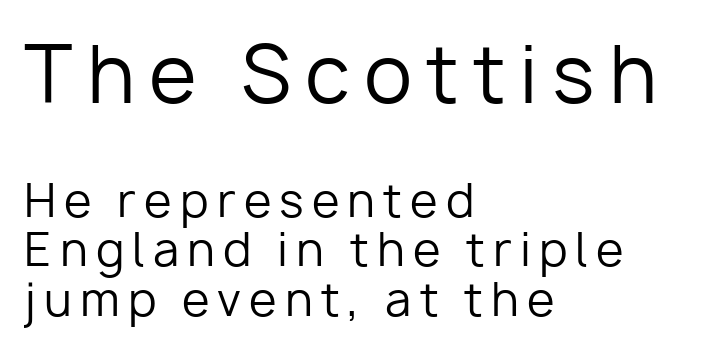
Q: Is the text bold? A: No.
Q: Is the text italic (slanted)? A: No, it is upright.
Q: Is the typeface a serif or a sans-serif typeface? A: Sans-serif.
Q: Is the text underlined? A: No.
Q: How is the paragraph aligned? A: Left-aligned.
Q: Is the spacing between lines tight, normal or loose? A: Tight.
Q: Which block of text is set in a larger size, the first (top) or the second (bottom)? A: The first (top) one.
Q: Width (condensed, normal, or wide)? A: Normal.
Q: Stroke contrast? A: Low.
Q: x-height? A: Medium.
Q: Monospaced? A: No.
